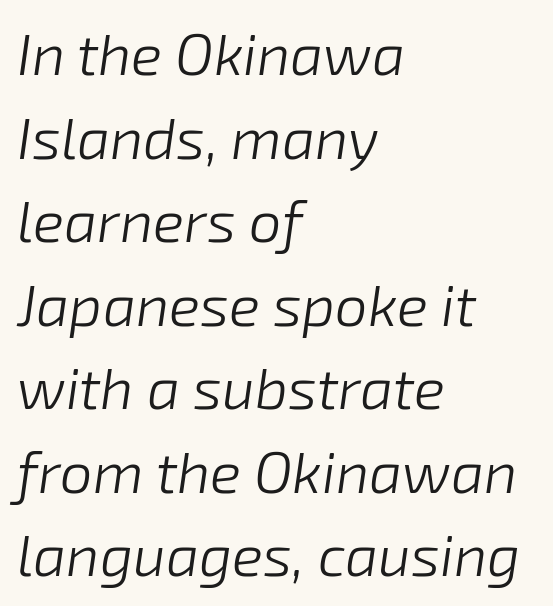
The image shows 58 px light type, italic (leaning right); set left-aligned, normal line spacing (1.44x), normal letter spacing, not underlined; low stroke contrast and a medium x-height.
